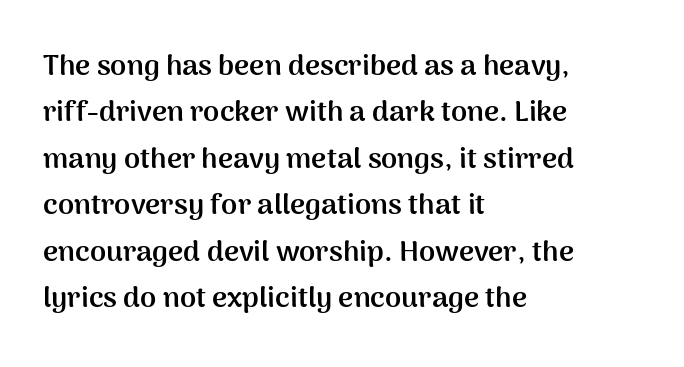
Italic: no, the glyphs are upright roman. This rendering employs a face without finishing strokes, i.e., a sans-serif. The lines in this sample share a left origin and differ only in where they stop. Type without underlining. Heavy, bold letterforms.
